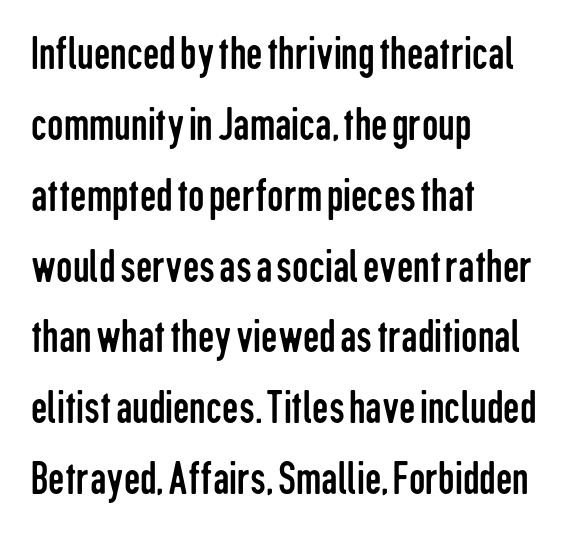
{"serif": "no", "italic": "no", "bold": "no", "weight": "regular", "width": "condensed", "stroke_contrast": "low", "x_height": "medium", "monospaced": "no", "underline": "no", "align": "left", "line_spacing": "normal", "line_spacing_ratio": 1.54, "letter_spacing": "normal", "letter_spacing_em": 0.0, "glyph_px": 46}
